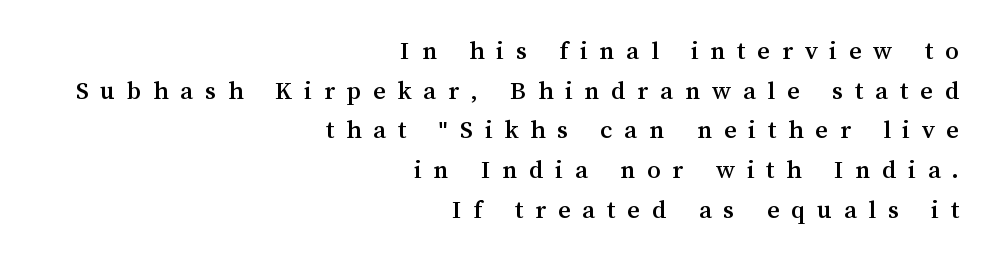
{"italic": "no", "underline": "no", "align": "right", "line_spacing": "normal", "line_spacing_ratio": 1.47, "letter_spacing": "wide", "letter_spacing_em": 0.44, "glyph_px": 27}
